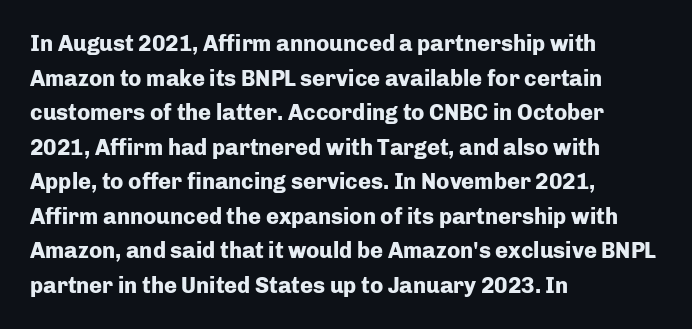
The image shows 22 px bold type, upright; set left-aligned, normal line spacing (1.57x), normal letter spacing, not underlined.
